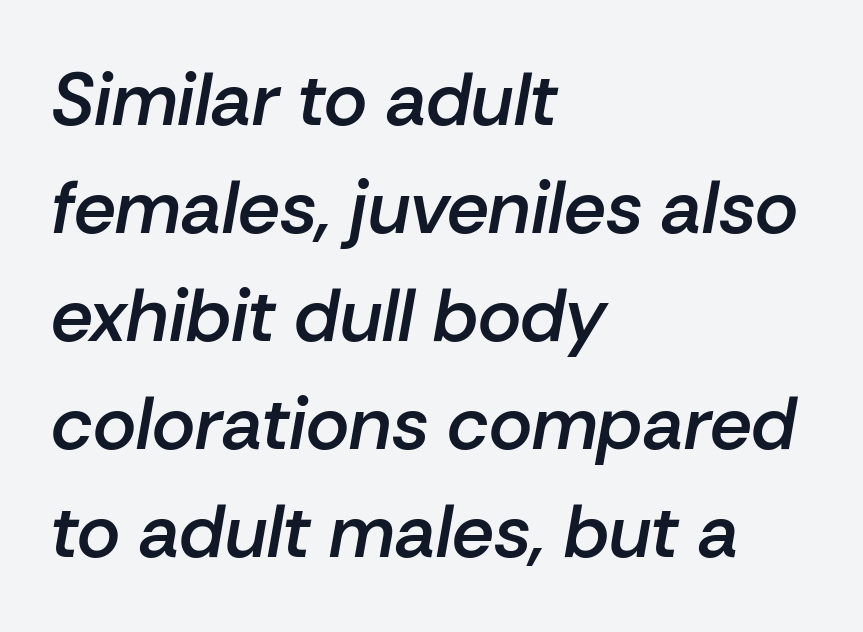
Q: Is the text bold? A: Semi-bold.
Q: Is the text italic (slanted)? A: Yes, it leans right by about 10 degrees.
Q: Is the text underlined? A: No.
Q: How is the paragraph aligned? A: Left-aligned.
Q: Is the spacing between letters normal or unusually wide? A: Normal.
Q: Is the spacing between lines tight, normal or loose? A: Normal.
Q: Width (condensed, normal, or wide)? A: Normal.
Q: Stroke contrast? A: Low.
Q: x-height? A: Medium.
Q: Monospaced? A: No.
